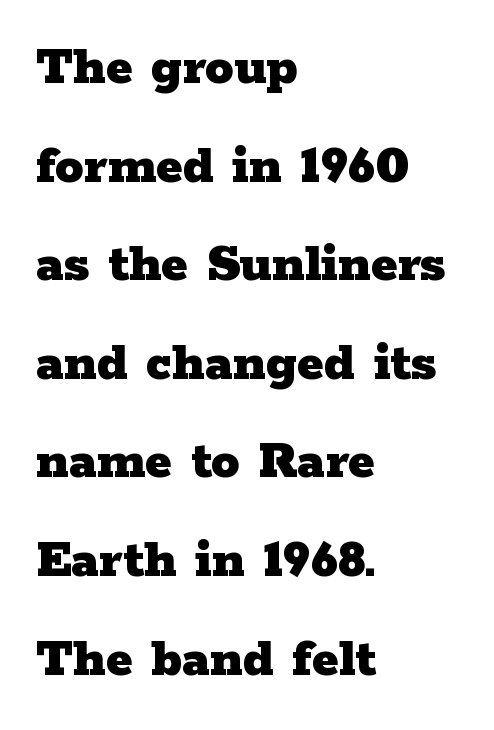
Q: Is the text bold? A: Yes.
Q: Is the text italic (slanted)? A: No, it is upright.
Q: Is the typeface a serif or a sans-serif typeface? A: Serif.
Q: Is the text underlined? A: No.
Q: How is the paragraph aligned? A: Left-aligned.
Q: Is the spacing between letters normal or unusually wide? A: Normal.
Q: Width (condensed, normal, or wide)? A: Wide.
Q: Stroke contrast? A: Low.
Q: x-height? A: Medium.
Q: Monospaced? A: No.
